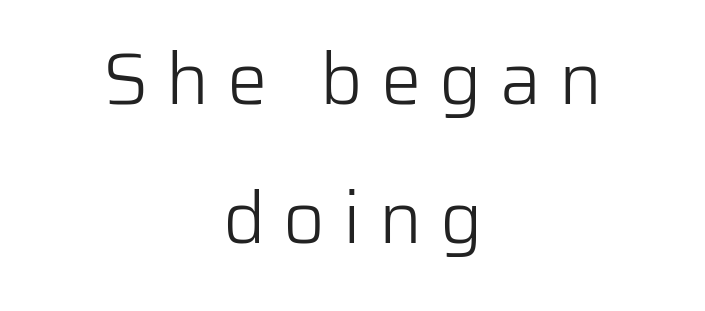
Q: Is the text bold? A: No.
Q: Is the text italic (slanted)? A: No, it is upright.
Q: Is the typeface a serif or a sans-serif typeface? A: Sans-serif.
Q: Is the text underlined? A: No.
Q: How is the paragraph aligned? A: Centered.
Q: Is the spacing between letters normal or unusually wide? A: Unusually wide.
Q: Is the spacing between lines tight, normal or loose? A: Loose.
Q: Width (condensed, normal, or wide)? A: Normal.
Q: Stroke contrast? A: Low.
Q: x-height? A: Medium.
Q: Monospaced? A: No.
